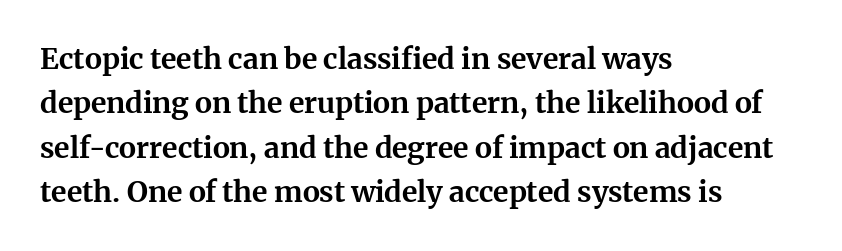
The image shows 29 px bold serif type, upright; set left-aligned, normal line spacing (1.53x), normal letter spacing, not underlined; medium stroke contrast and a medium x-height.
